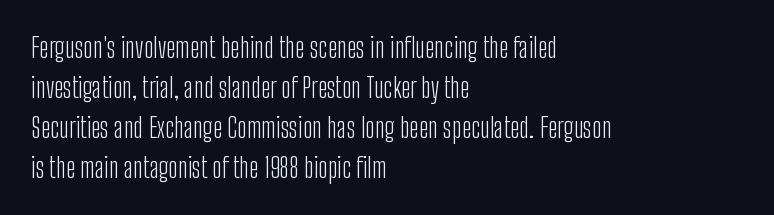
Q: Is the text bold? A: No.
Q: Is the text italic (slanted)? A: No, it is upright.
Q: Is the text underlined? A: No.
Q: How is the paragraph aligned? A: Left-aligned.
Q: Is the spacing between letters normal or unusually wide? A: Normal.
Q: Is the spacing between lines tight, normal or loose? A: Normal.
